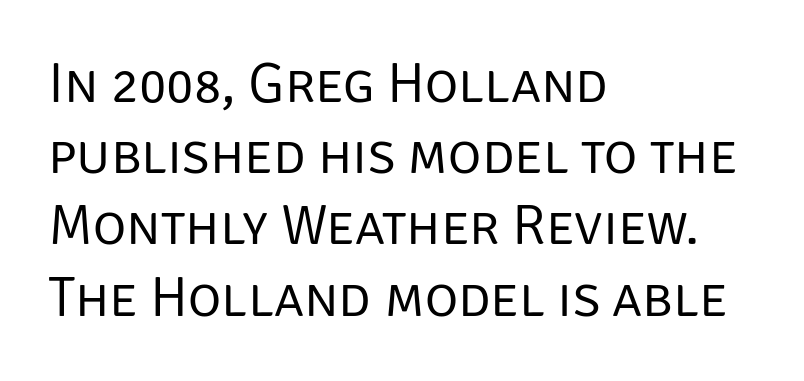
Q: Is the text bold? A: No.
Q: Is the text italic (slanted)? A: No, it is upright.
Q: Is the typeface a serif or a sans-serif typeface? A: Sans-serif.
Q: Is the text underlined? A: No.
Q: How is the paragraph aligned? A: Left-aligned.
Q: Is the spacing between letters normal or unusually wide? A: Normal.
Q: Is the spacing between lines tight, normal or loose? A: Normal.
Q: Width (condensed, normal, or wide)? A: Normal.
Q: Stroke contrast? A: Low.
Q: x-height? A: Large.
Q: Monospaced? A: No.
